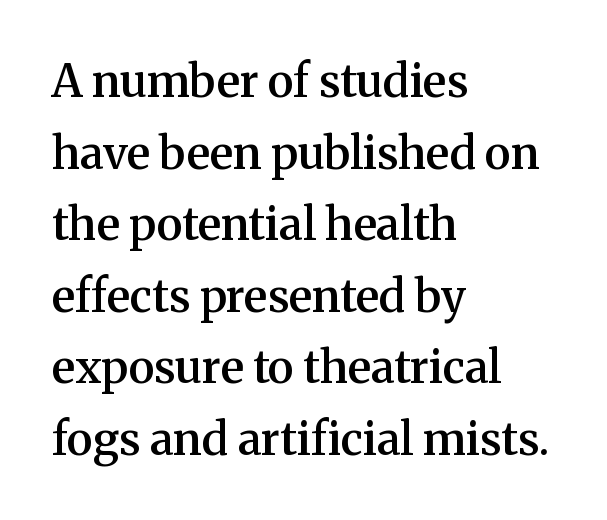
Q: Is the text bold? A: Semi-bold.
Q: Is the text italic (slanted)? A: No, it is upright.
Q: Is the typeface a serif or a sans-serif typeface? A: Serif.
Q: Is the text underlined? A: No.
Q: How is the paragraph aligned? A: Left-aligned.
Q: Is the spacing between letters normal or unusually wide? A: Normal.
Q: Is the spacing between lines tight, normal or loose? A: Normal.
Q: Width (condensed, normal, or wide)? A: Normal.
Q: Stroke contrast? A: Medium.
Q: x-height? A: Medium.
Q: Monospaced? A: No.
